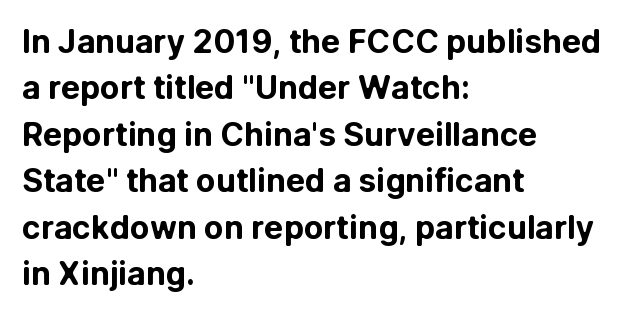
The image shows 32 px bold sans-serif type, upright; set left-aligned, normal line spacing (1.45x), normal letter spacing, not underlined; low stroke contrast and a medium x-height.
